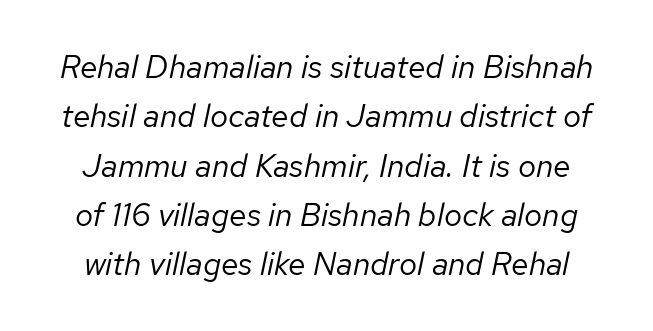
The image shows 32 px regular-weight type, italic (leaning right); set normal line spacing (1.54x), normal letter spacing, not underlined; low stroke contrast and a medium x-height.
